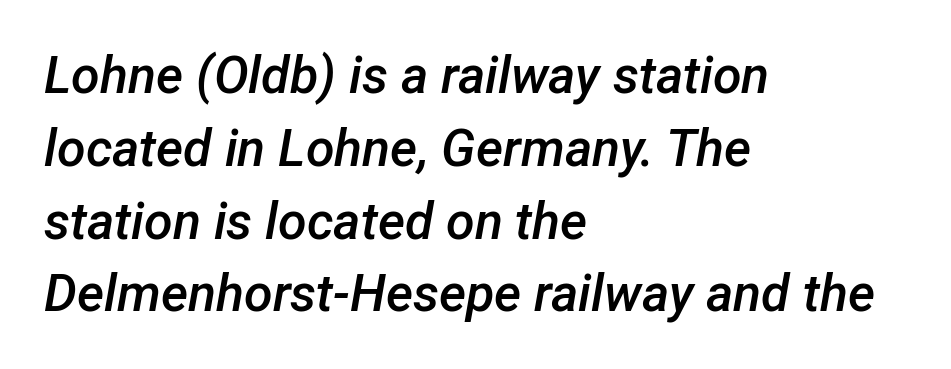
The image shows 52 px semibold type, italic (leaning right); set left-aligned, normal line spacing (1.4x), normal letter spacing, not underlined; low stroke contrast and a medium x-height.
